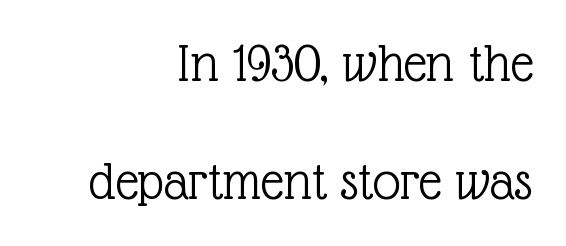
Is there any slant? The stems are plumb. Each letter keeps its own natural width here, so spacing adapts to shape. Note: serifs present on the glyphs. Notice how the passage keeps a crisp vertical edge on the right only. The space directly below the letters is spotless.
